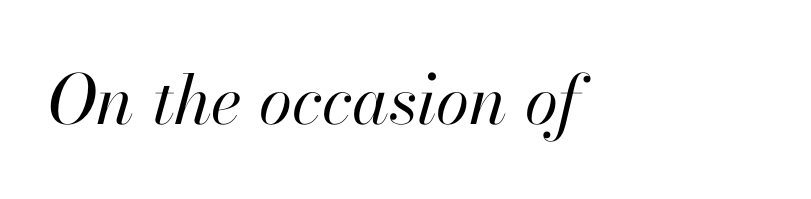
The image shows 68 px regular-weight type, italic (leaning right); set left-aligned, normal letter spacing, not underlined; high stroke contrast and a small x-height.
